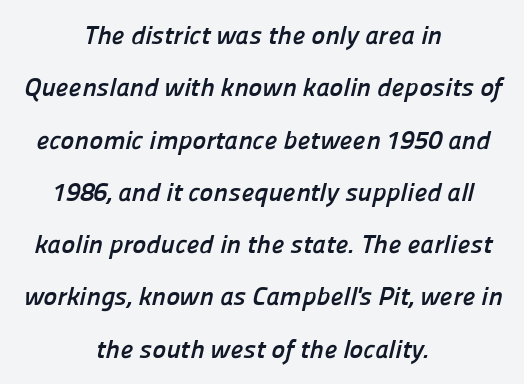
Quick note: interline space is abundant. The foot of each line stays bare and open. On the weight axis this lands at bold, roughly 700. The face used here is rendered with its standard letterfit.
